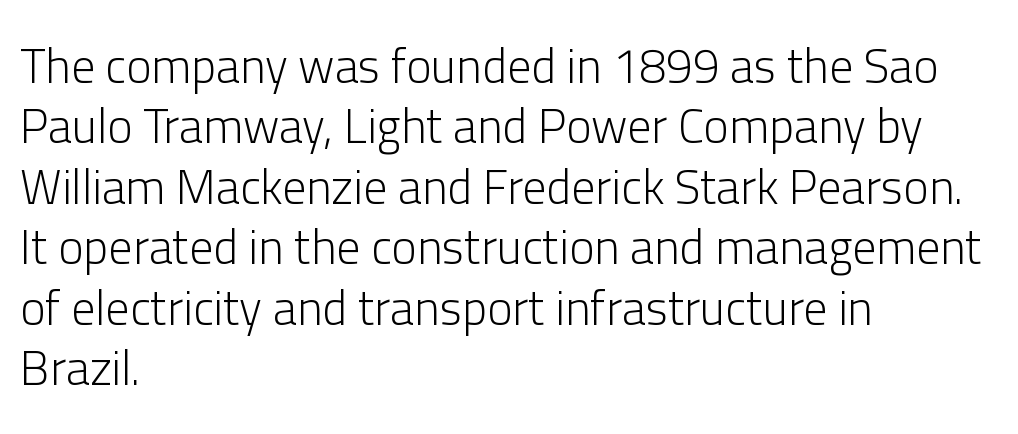
The image shows 48 px light sans-serif type, upright; set left-aligned, normal line spacing (1.26x), normal letter spacing, not underlined; low stroke contrast and a medium x-height.
